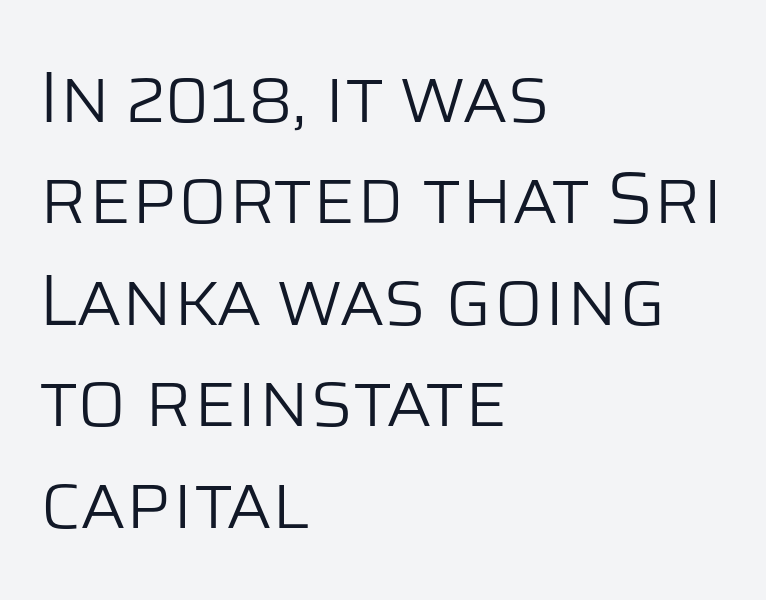
{"serif": "no", "italic": "no", "bold": "no", "weight": "light", "width": "normal", "stroke_contrast": "low", "x_height": "large", "monospaced": "no", "underline": "no", "align": "left", "line_spacing": "normal", "line_spacing_ratio": 1.39, "letter_spacing": "normal", "letter_spacing_em": 0.0, "glyph_px": 73}
